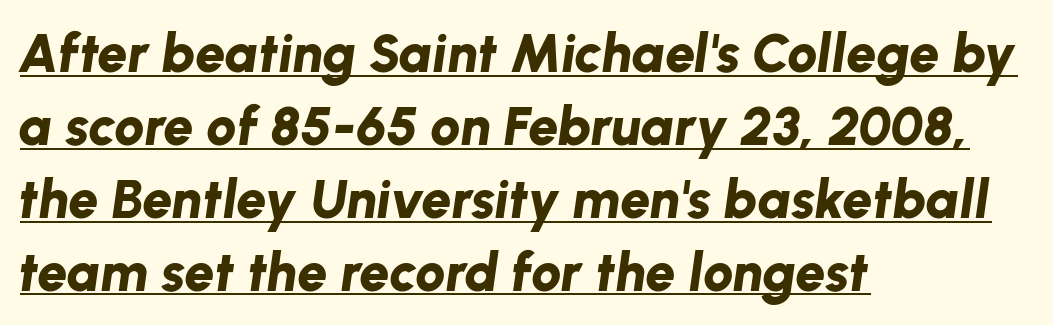
Q: Is the text bold? A: Yes.
Q: Is the text italic (slanted)? A: Yes, it leans right by about 8 degrees.
Q: Is the text underlined? A: Yes.
Q: How is the paragraph aligned? A: Left-aligned.
Q: Is the spacing between letters normal or unusually wide? A: Normal.
Q: Is the spacing between lines tight, normal or loose? A: Normal.
Q: Width (condensed, normal, or wide)? A: Normal.
Q: Stroke contrast? A: Low.
Q: x-height? A: Medium.
Q: Monospaced? A: No.
